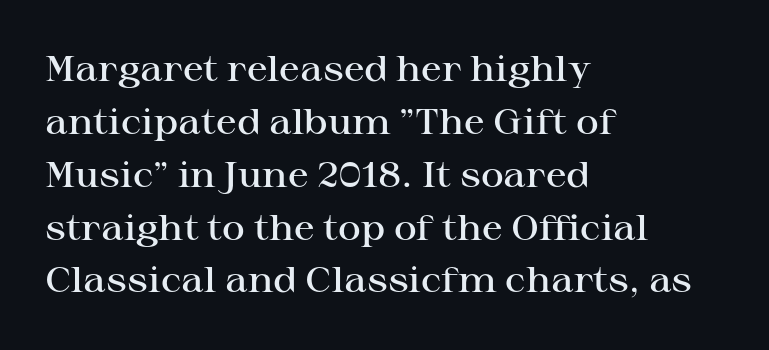
Q: Is the text bold? A: Semi-bold.
Q: Is the text italic (slanted)? A: No, it is upright.
Q: Is the typeface a serif or a sans-serif typeface? A: Serif.
Q: Is the text underlined? A: No.
Q: How is the paragraph aligned? A: Left-aligned.
Q: Is the spacing between letters normal or unusually wide? A: Normal.
Q: Is the spacing between lines tight, normal or loose? A: Normal.
Q: Width (condensed, normal, or wide)? A: Wide.
Q: Stroke contrast? A: High.
Q: x-height? A: Medium.
Q: Monospaced? A: No.
